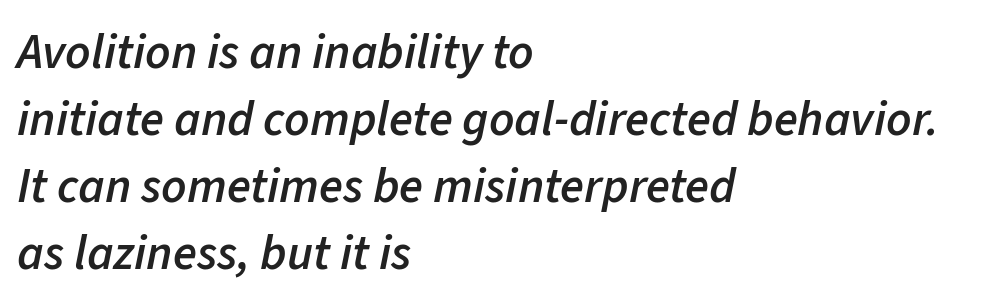
The image shows 49 px semibold type, italic (leaning right); set left-aligned, normal line spacing (1.37x), normal letter spacing, not underlined; low stroke contrast and a medium x-height.
